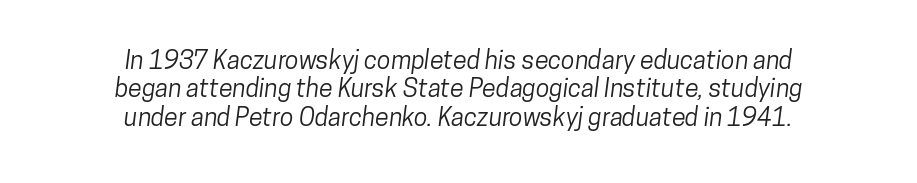
Q: Is the text underlined? A: No.
Q: How is the paragraph aligned? A: Centered.
Q: Is the spacing between letters normal or unusually wide? A: Normal.
Q: Is the spacing between lines tight, normal or loose? A: Tight.
